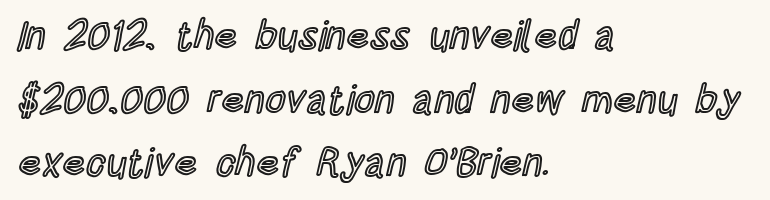
{"width": "condensed", "x_height": "large", "monospaced": "no", "underline": "no", "align": "left", "line_spacing": "normal", "line_spacing_ratio": 1.59, "letter_spacing": "normal", "letter_spacing_em": 0.0, "glyph_px": 40}
